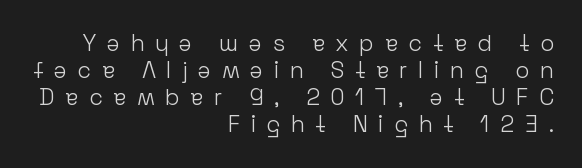
The image shows 23 px text type, upright; set right-aligned, line spacing 1.18x, unusually wide letter spacing (+0.45 em), not underlined.
